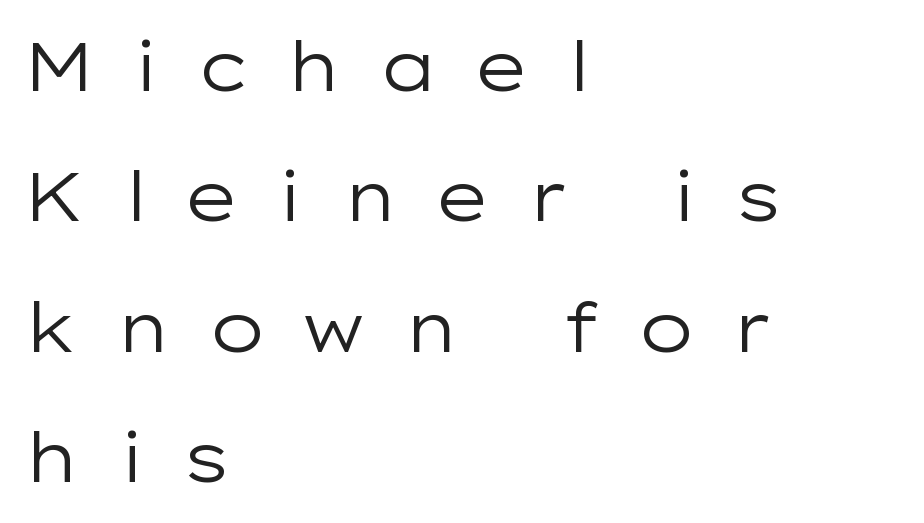
The image shows 69 px regular-weight, wide sans-serif type, upright; set left-aligned, line spacing 1.89x, unusually wide letter spacing (+0.5 em), not underlined; low stroke contrast and a medium x-height.
